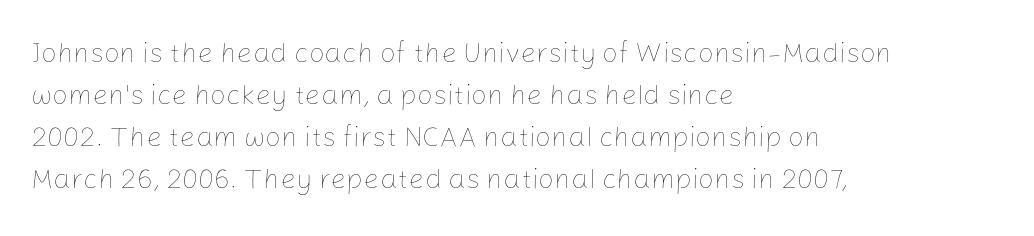
You could not count columns in this text — the font is proportionally spaced. The rendering uses a moderate line-height, typical for paragraphs. Each line starts at the same left margin while the right side varies. Italic: no, the glyphs are upright roman. Only glyphs here, with clear space below each row. Compared with typical body copy, the letter spacing here is the same.
